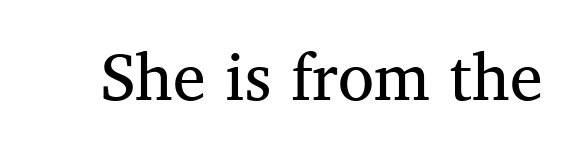
The image shows 66 px serif type, upright; set normal letter spacing, not underlined; medium stroke contrast and a medium x-height.
